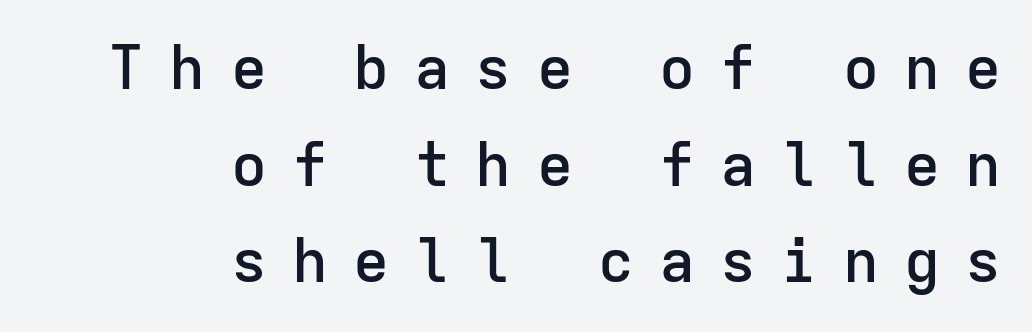
{"serif": "no", "italic": "no", "bold": "semi", "weight": "semibold", "width": "normal", "stroke_contrast": "low", "x_height": "medium", "monospaced": "yes", "underline": "no", "align": "right", "line_spacing": "normal", "line_spacing_ratio": 1.61, "letter_spacing": "wide", "letter_spacing_em": 0.42, "glyph_px": 60}
